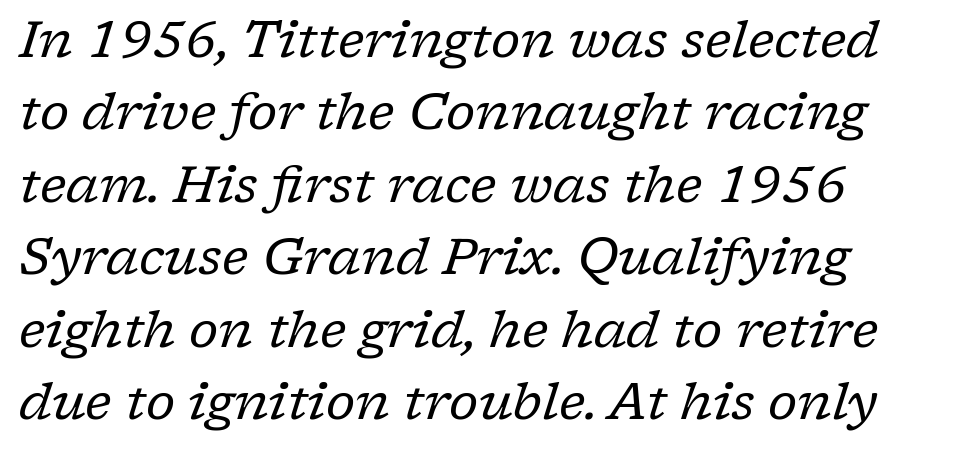
The gaps between neighbouring characters are ordinary and unremarkable. The passage shown leans; its letterforms are oblique. Stems here are at most as thick as an everyday book face. Proportional: the letters do not fall into vertical columns.
